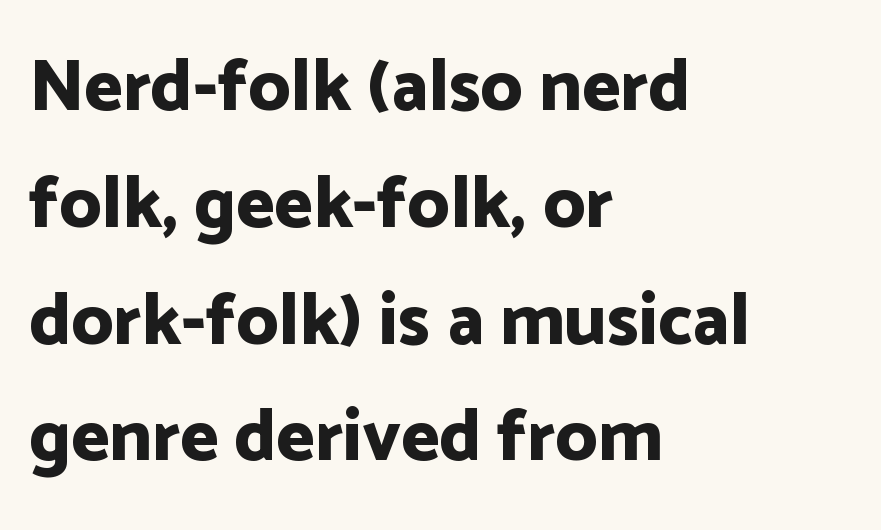
Line spacing here is normal. This rendering leaves character spacing at its baseline value. I'd call this a sans setting — the letters go barefoot. Look at the stroke-to-counter ratio: heavy, a bold. The specimen omits any rule beneath the text block's lines.
